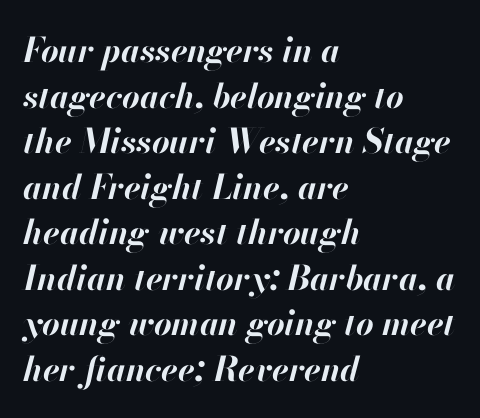
The passage shown is not underscored anywhere. This sample is left-justified, so line endings fall wherever the words run out. You can tell it's italic because the verticals aren't actually vertical. You could not count columns in this text — the font is proportionally spaced.
